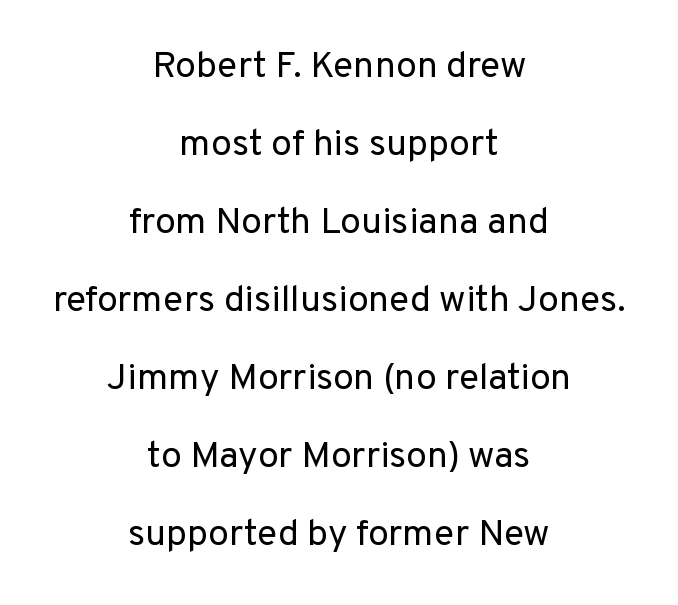
Q: Is the text bold? A: No.
Q: Is the text italic (slanted)? A: No, it is upright.
Q: Is the typeface a serif or a sans-serif typeface? A: Sans-serif.
Q: Is the text underlined? A: No.
Q: How is the paragraph aligned? A: Centered.
Q: Is the spacing between letters normal or unusually wide? A: Normal.
Q: Is the spacing between lines tight, normal or loose? A: Loose.
Q: Width (condensed, normal, or wide)? A: Normal.
Q: Stroke contrast? A: Low.
Q: x-height? A: Medium.
Q: Monospaced? A: No.
